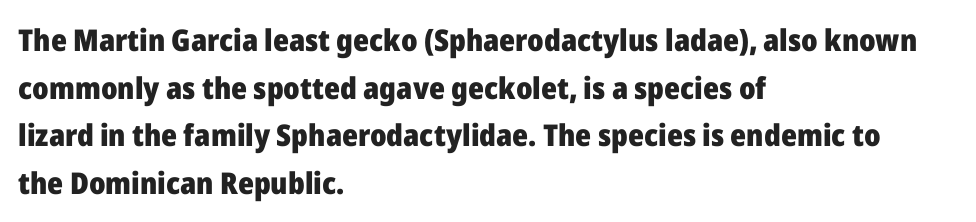
The image shows 30 px heavy sans-serif type, upright; set left-aligned, normal line spacing (1.59x), normal letter spacing, not underlined; low stroke contrast and a medium x-height.
